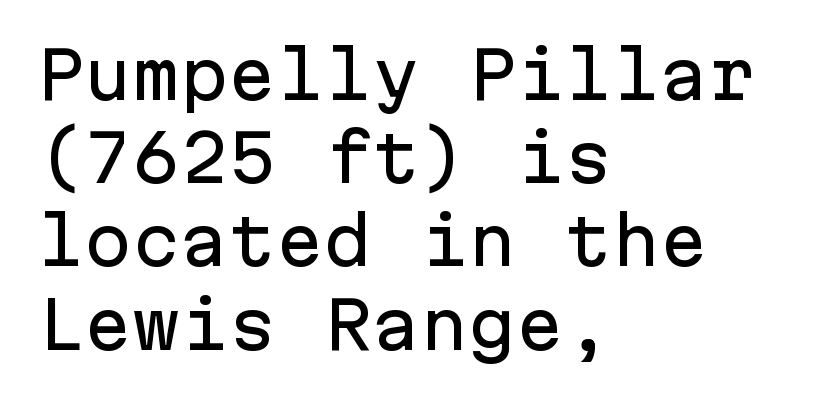
The image shows 64 px sans-serif type, upright, monospaced; set left-aligned, normal line spacing (1.3x), normal letter spacing, not underlined; low stroke contrast and a medium x-height.
